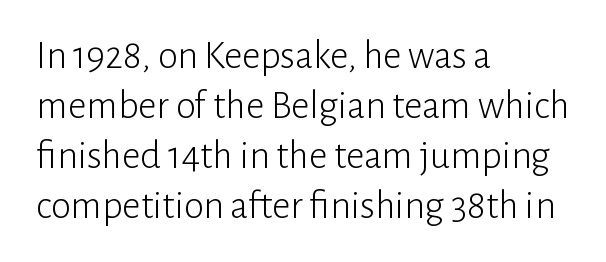
No letter is thick-stroked: the sample isn't bold. A clean baseline with only descenders dipping below it. A normal amount of white space separates one row of letters from the next. Leftover space on each line is placed entirely after the last word. There is no visible air inserted between adjacent glyphs. Ordinary non-slanted type is in use.
